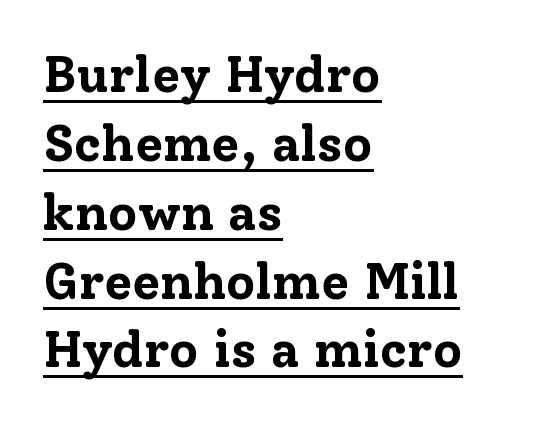
The image shows 51 px bold serif type, upright; set left-aligned, normal line spacing (1.35x), normal letter spacing, underlined; low stroke contrast and a medium x-height.
